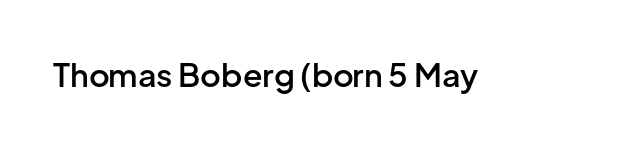
The image shows 32 px semibold sans-serif type, upright; set normal letter spacing, not underlined; low stroke contrast and a medium x-height.
